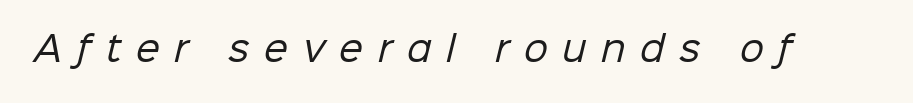
Q: Is the text bold? A: No.
Q: Is the typeface a serif or a sans-serif typeface? A: Sans-serif.
Q: Is the text underlined? A: No.
Q: Is the spacing between letters normal or unusually wide? A: Unusually wide.
Q: Width (condensed, normal, or wide)? A: Normal.
Q: Stroke contrast? A: Low.
Q: x-height? A: Medium.
Q: Monospaced? A: No.
